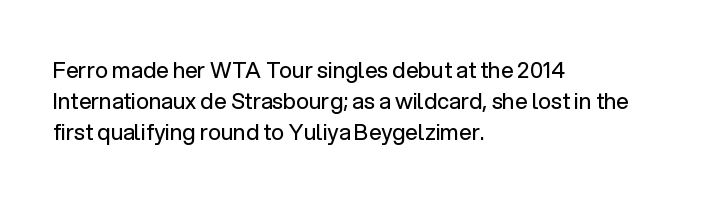
Summary of vertical rhythm: regular, with standard interline spacing. Short note: letters normally spaced. The font's upright variant was chosen for this text. Casual observation: everything's shoved over to the left.
